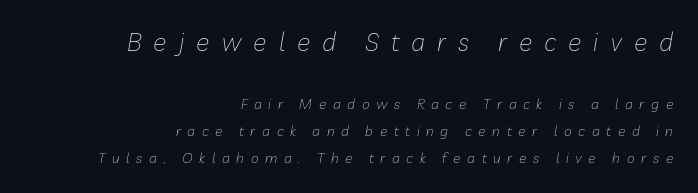
The gap between lines stays unmarked. The type is letterspaced generously, with wide tracking. These lines are set flush right with a ragged left edge. If you drew a line through each stem, it would be angled. Line spacing here is loose.
